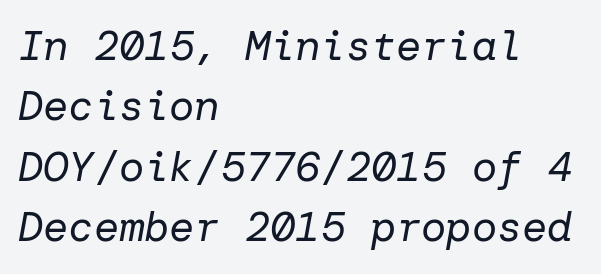
The image shows 42 px regular-weight type, italic (leaning right); set left-aligned, normal line spacing (1.44x), normal letter spacing, not underlined; low stroke contrast and a medium x-height.
